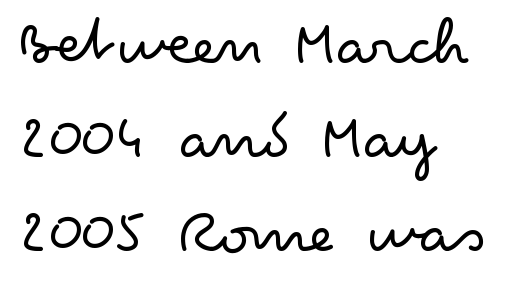
The image shows 68 px light, wide sans-serif type, upright; set left-aligned, normal line spacing (1.38x), normal letter spacing, not underlined; low stroke contrast and a small x-height.
